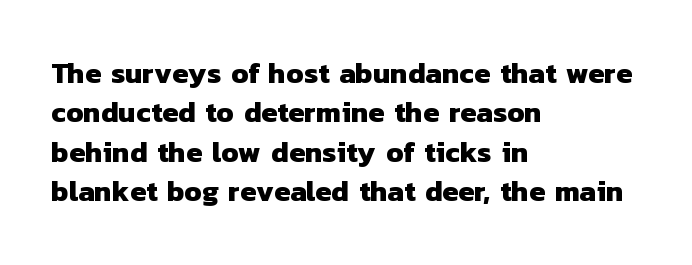
The image shows 29 px heavy sans-serif type; set left-aligned, normal line spacing (1.36x), normal letter spacing, not underlined; low stroke contrast and a medium x-height.
